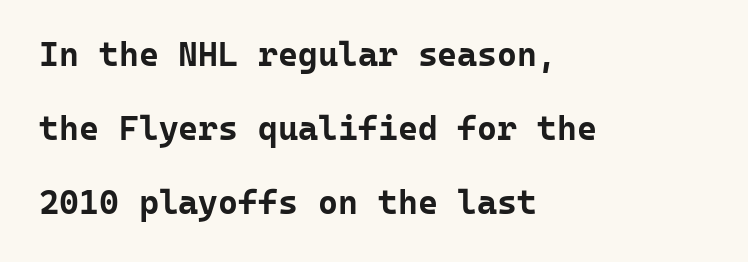
{"serif": "no", "italic": "no", "bold": "yes", "weight": "bold", "width": "normal", "stroke_contrast": "low", "x_height": "medium", "monospaced": "yes", "underline": "no", "align": "left", "line_spacing": "loose", "line_spacing_ratio": 2.18, "letter_spacing": "normal", "letter_spacing_em": 0.0, "glyph_px": 34}
